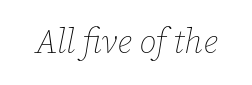
The image shows 34 px thin type, italic (leaning right); set normal letter spacing, not underlined; low stroke contrast and a medium x-height.
